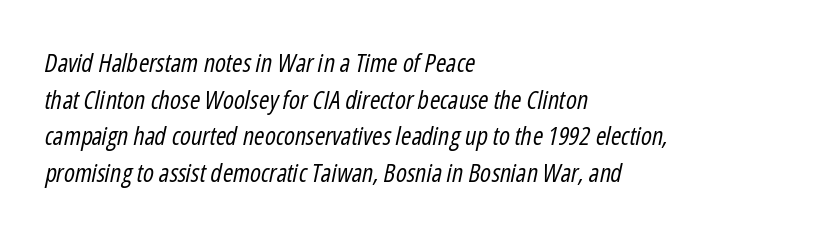
Q: Is the text bold? A: No.
Q: Is the text italic (slanted)? A: Yes, it leans right by about 12 degrees.
Q: Is the text underlined? A: No.
Q: How is the paragraph aligned? A: Left-aligned.
Q: Is the spacing between letters normal or unusually wide? A: Normal.
Q: Is the spacing between lines tight, normal or loose? A: Normal.
